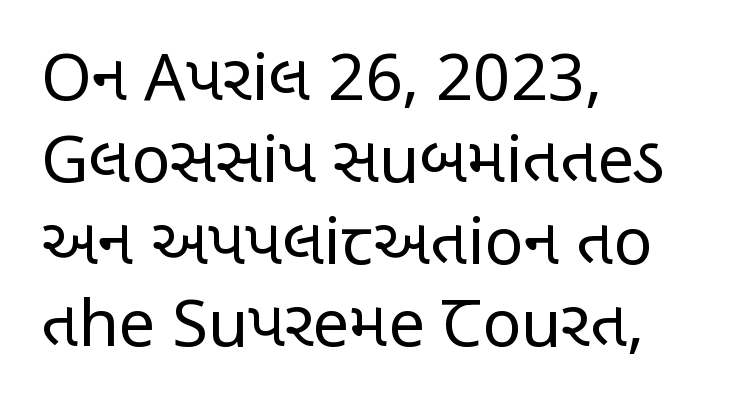
In terms of leading, this rendering sits right in the middle. Teacher's note: observe the even left margin — that is flush-left alignment. Is this a fixed-width face? No — the glyphs have proportional, varying widths. Does the type have serifs? No, each stem ends abruptly.
